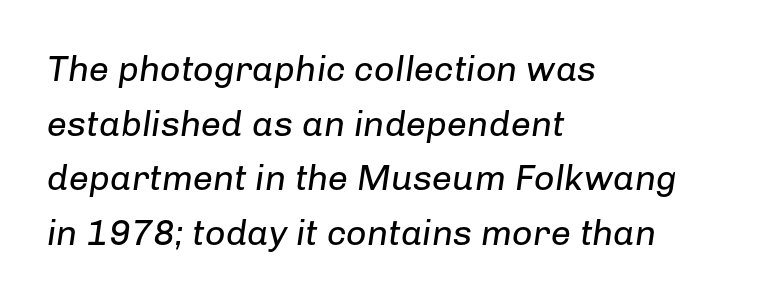
Q: Is the text bold? A: No.
Q: Is the text italic (slanted)? A: Yes, it leans right by about 8 degrees.
Q: Is the text underlined? A: No.
Q: How is the paragraph aligned? A: Left-aligned.
Q: Is the spacing between letters normal or unusually wide? A: Normal.
Q: Is the spacing between lines tight, normal or loose? A: Normal.
Q: Width (condensed, normal, or wide)? A: Normal.
Q: Stroke contrast? A: Low.
Q: x-height? A: Medium.
Q: Monospaced? A: No.
